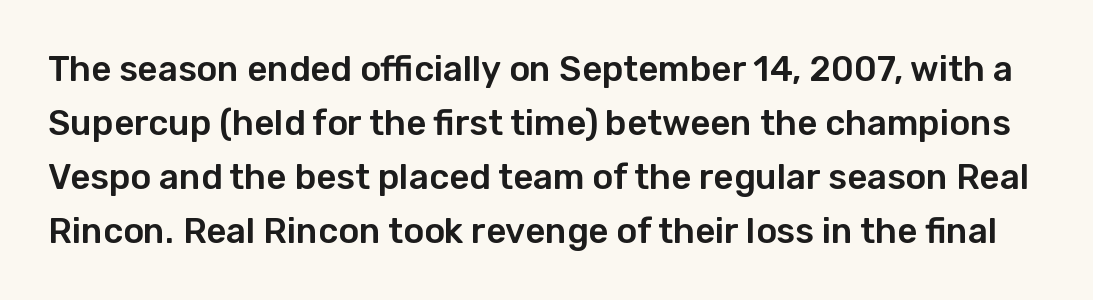
The image shows 35 px sans-serif type, upright; set normal line spacing (1.54x), normal letter spacing, not underlined; low stroke contrast and a medium x-height.
